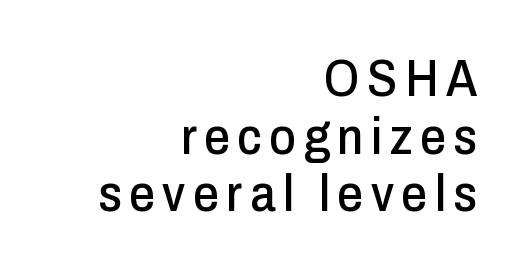
Q: Is the text italic (slanted)? A: No, it is upright.
Q: Is the typeface a serif or a sans-serif typeface? A: Sans-serif.
Q: Is the text underlined? A: No.
Q: How is the paragraph aligned? A: Right-aligned.
Q: Is the spacing between lines tight, normal or loose? A: Tight.
Q: Width (condensed, normal, or wide)? A: Condensed.
Q: Stroke contrast? A: Low.
Q: x-height? A: Medium.
Q: Monospaced? A: No.
